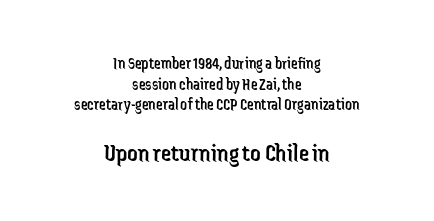
{"italic": "no", "bold": "no", "underline": "no", "align": "center", "line_spacing_ratio": 1.22, "letter_spacing": "normal", "letter_spacing_em": 0.0, "larger_block": "second", "size_ratio": 1.53, "glyph_px": 26}
